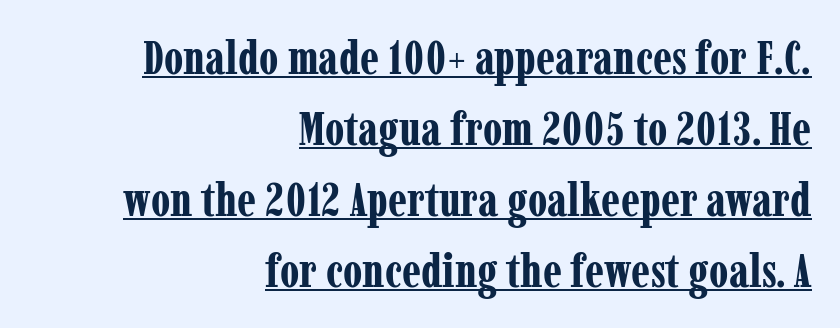
{"serif": "yes", "italic": "no", "bold": "yes", "weight": "bold", "width": "condensed", "stroke_contrast": "low", "x_height": "medium", "monospaced": "no", "underline": "yes", "align": "right", "line_spacing": "normal", "line_spacing_ratio": 1.51, "letter_spacing": "normal", "letter_spacing_em": 0.0, "glyph_px": 47}
